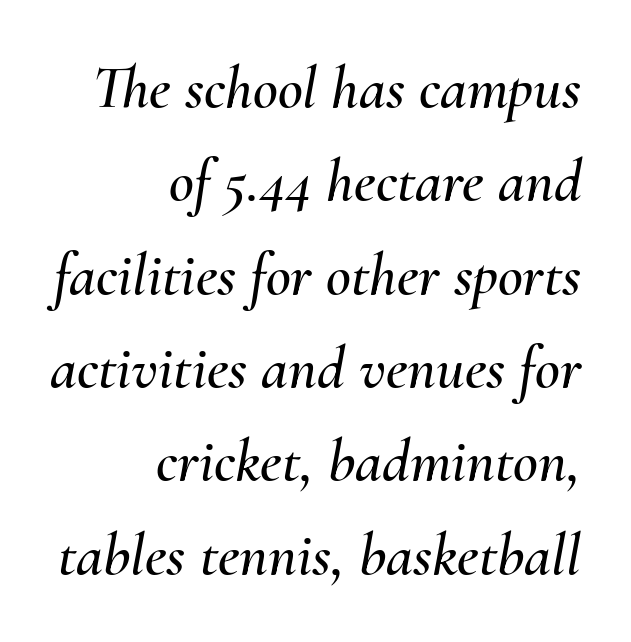
The image shows 61 px text type, italic (leaning right); set right-aligned, normal line spacing (1.53x), normal letter spacing, not underlined; medium stroke contrast and a small x-height.
